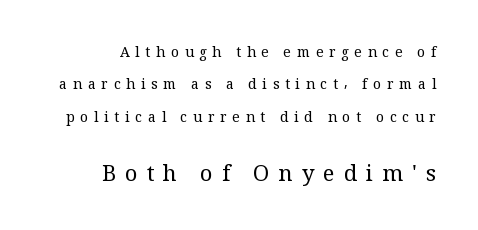
The image shows 22 px text type, upright; set right-aligned, loose line spacing (2.31x), unusually wide letter spacing (+0.41 em), not underlined; the second (bottom) block is 1.57x larger.
